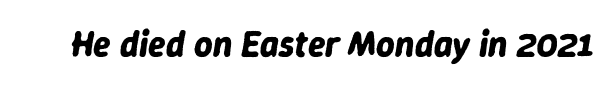
Q: Is the text bold? A: Yes.
Q: Is the text italic (slanted)? A: Yes, it leans right by about 9 degrees.
Q: Is the text underlined? A: No.
Q: Is the spacing between letters normal or unusually wide? A: Normal.
Q: Width (condensed, normal, or wide)? A: Normal.
Q: Stroke contrast? A: Low.
Q: x-height? A: Medium.
Q: Monospaced? A: No.
